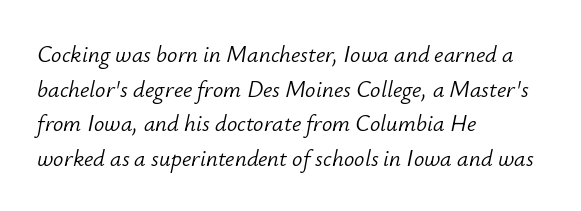
The image shows 23 px text type, italic (leaning right); set left-aligned, normal line spacing (1.51x), normal letter spacing, not underlined.
